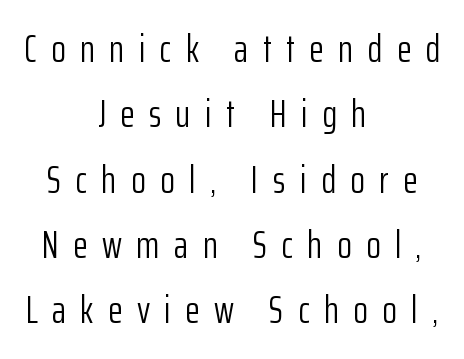
{"serif": "no", "italic": "no", "bold": "no", "weight": "light", "width": "condensed", "stroke_contrast": "low", "x_height": "medium", "monospaced": "no", "underline": "no", "align": "center", "line_spacing_ratio": 1.72, "letter_spacing": "wide", "letter_spacing_em": 0.38, "glyph_px": 38}
